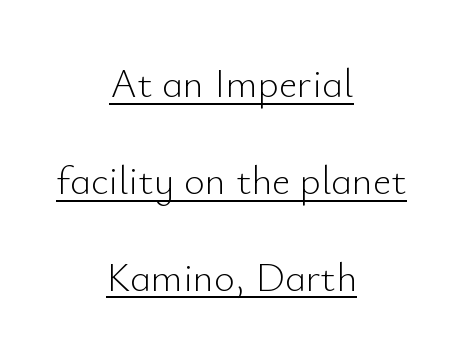
Q: Is the text bold? A: No.
Q: Is the text italic (slanted)? A: No, it is upright.
Q: Is the typeface a serif or a sans-serif typeface? A: Sans-serif.
Q: Is the text underlined? A: Yes.
Q: How is the paragraph aligned? A: Centered.
Q: Is the spacing between letters normal or unusually wide? A: Normal.
Q: Is the spacing between lines tight, normal or loose? A: Loose.
Q: Width (condensed, normal, or wide)? A: Normal.
Q: Stroke contrast? A: Low.
Q: x-height? A: Small.
Q: Monospaced? A: No.
